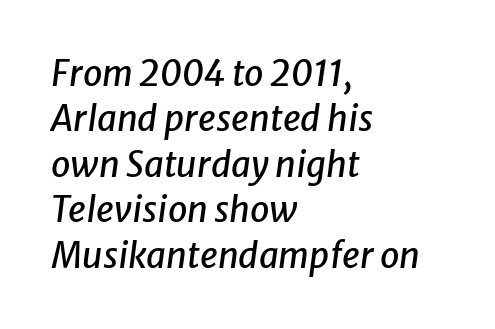
Q: Is the text italic (slanted)? A: Yes, it leans right by about 8 degrees.
Q: Is the text underlined? A: No.
Q: How is the paragraph aligned? A: Left-aligned.
Q: Is the spacing between letters normal or unusually wide? A: Normal.
Q: Is the spacing between lines tight, normal or loose? A: Normal.
Q: Width (condensed, normal, or wide)? A: Normal.
Q: Stroke contrast? A: Low.
Q: x-height? A: Medium.
Q: Monospaced? A: No.
